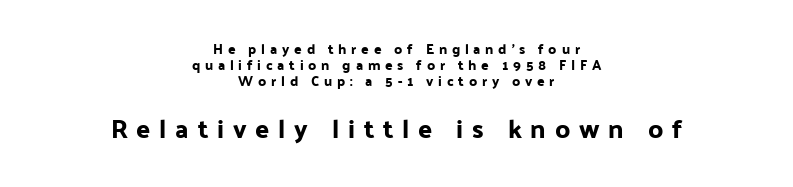
No word sits above an underline. Size contrast runs from small at the top to large at the bottom. The paragraph has two soft edges and a firm central axis. These lines were composed using upright roman letters. The passage shown stacks its lines with hardly any gap.
